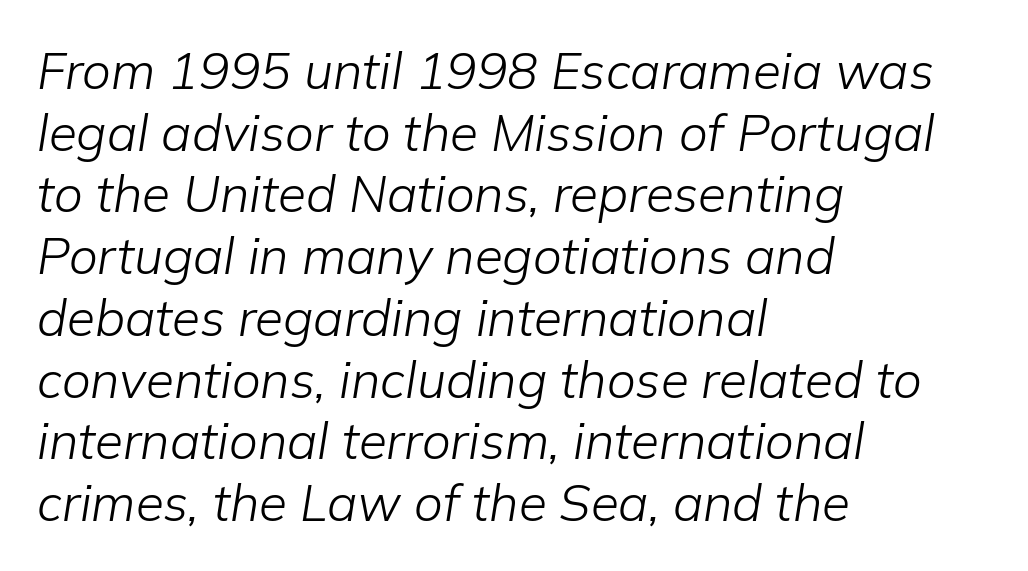
The image shows 51 px light type, italic (leaning right); set left-aligned, line spacing 1.21x, normal letter spacing, not underlined; low stroke contrast and a medium x-height.
